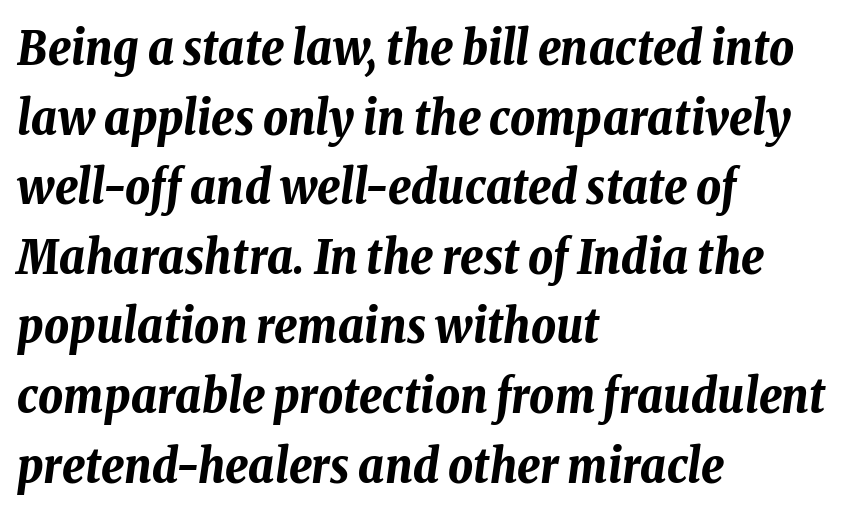
The image shows 48 px bold, condensed type, italic (leaning right); set left-aligned, normal line spacing (1.45x), normal letter spacing, not underlined; low stroke contrast and a medium x-height.
